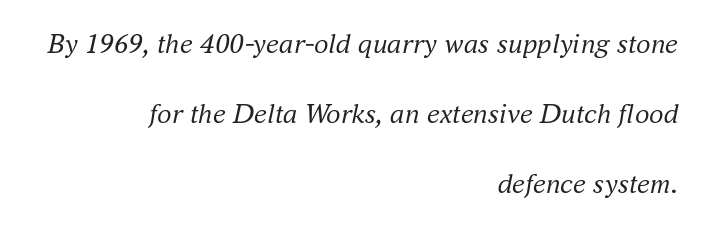
In terms of posture, this sample is oblique. Short note: letters normally spaced. Bare-footed words on every line. Examine the stroke ends and you'll spot serifs. Right-aligned paragraph, ragged on the left. Varying glyph widths throughout — classic text-font behaviour.
